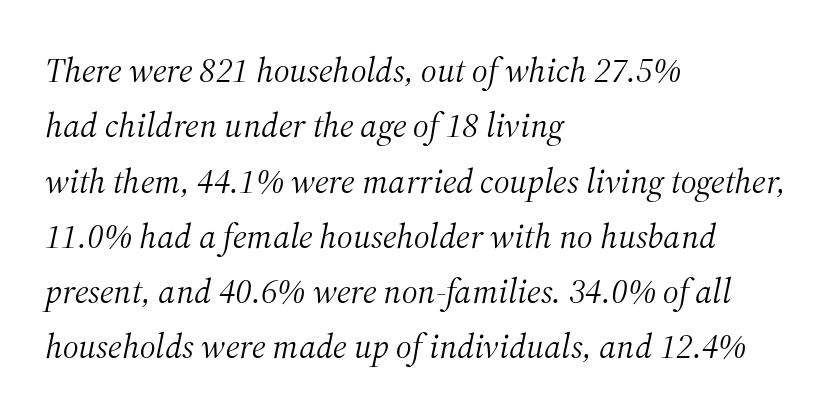
Notice how the passage keeps a crisp vertical edge on the left only. This sample has the flowing, uneven cadence of proportional lettering. Normally led — the rows are evenly, conventionally spaced. This sample uses plain, unmodified letter spacing. The passage shown is typeset with a serif family. Stem width sits at or under what a default text font uses.
